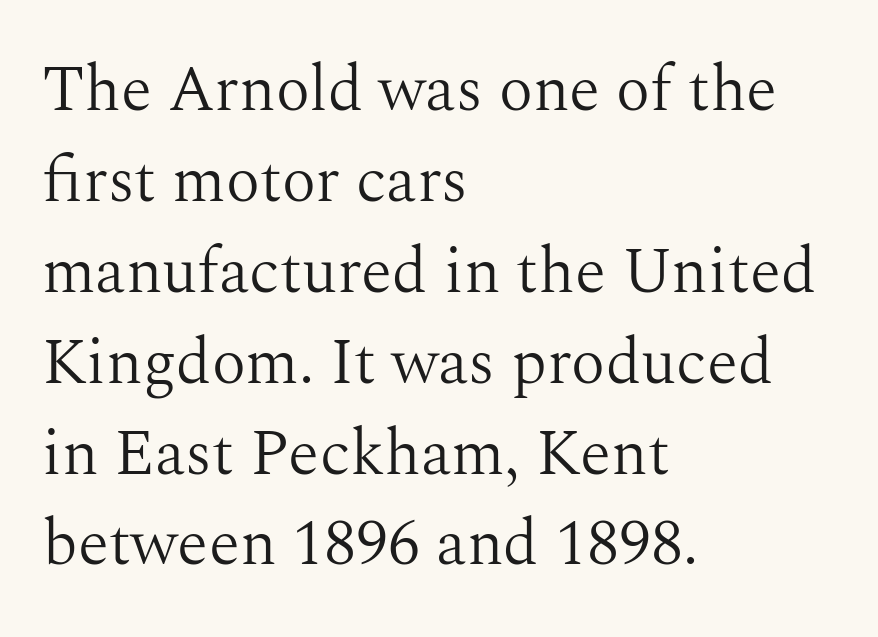
Q: Is the text bold? A: No.
Q: Is the text italic (slanted)? A: No, it is upright.
Q: Is the typeface a serif or a sans-serif typeface? A: Serif.
Q: Is the text underlined? A: No.
Q: How is the paragraph aligned? A: Left-aligned.
Q: Is the spacing between letters normal or unusually wide? A: Normal.
Q: Is the spacing between lines tight, normal or loose? A: Normal.
Q: Width (condensed, normal, or wide)? A: Normal.
Q: Stroke contrast? A: Medium.
Q: x-height? A: Medium.
Q: Monospaced? A: No.
